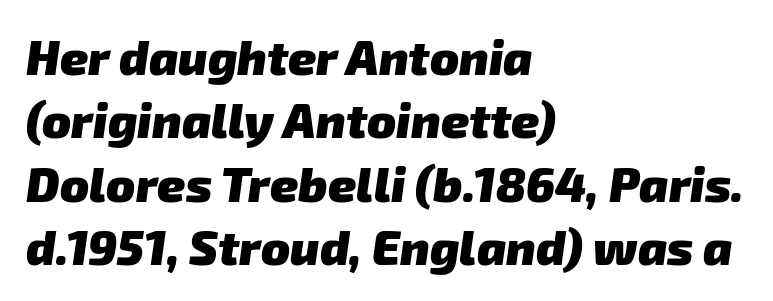
{"serif": "no", "bold": "yes", "weight": "heavy", "width": "normal", "stroke_contrast": "low", "x_height": "medium", "monospaced": "no", "underline": "no", "align": "left", "line_spacing": "normal", "line_spacing_ratio": 1.32, "letter_spacing": "normal", "letter_spacing_em": 0.0, "glyph_px": 48}
